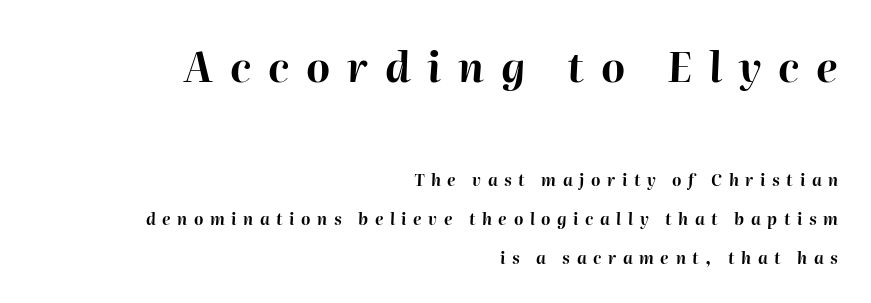
Q: Is the text bold? A: Yes.
Q: Is the text italic (slanted)? A: Yes, it leans right by about 2 degrees.
Q: Is the text underlined? A: No.
Q: How is the paragraph aligned? A: Right-aligned.
Q: Is the spacing between letters normal or unusually wide? A: Unusually wide.
Q: Is the spacing between lines tight, normal or loose? A: Loose.
Q: Which block of text is set in a larger size, the first (top) or the second (bottom)? A: The first (top) one.
Q: Width (condensed, normal, or wide)? A: Normal.
Q: Stroke contrast? A: High.
Q: x-height? A: Medium.
Q: Monospaced? A: No.
